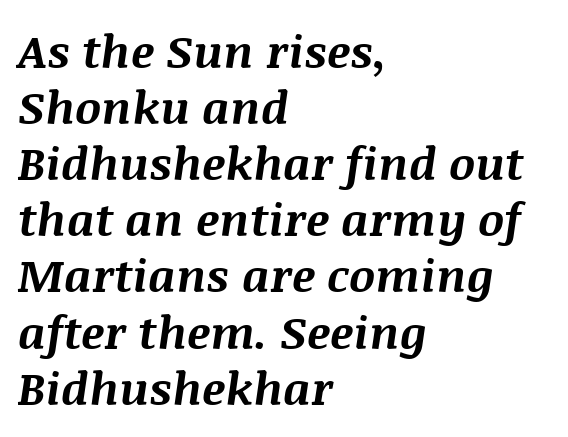
Notice how the stems are inclined rather than vertical — that's the hallmark of italics. One-word summary of the alignment: left. Character widths vary here, with narrow letters taking less room than wide ones. Lines of text with bare space underneath. Set as a true bold cut, around the 700 mark. This rendering leaves character spacing at its baseline value.
